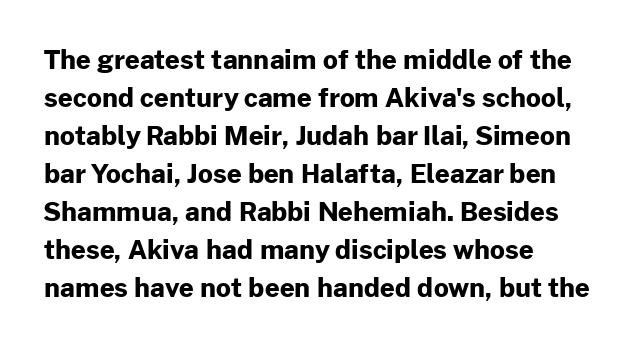
Horizontal alignment here is leftward, the default for most running prose. Nothing unusual about the tracking: characters are spaced as the font intends. Students, observe: this is what conventionally led text looks like. Does the lettering tilt? It doesn't — this is upright.
